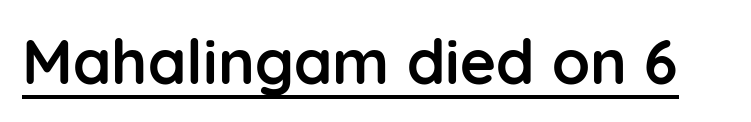
{"serif": "no", "italic": "no", "bold": "yes", "weight": "semibold", "width": "normal", "stroke_contrast": "low", "x_height": "medium", "monospaced": "no", "underline": "yes", "letter_spacing": "normal", "letter_spacing_em": 0.0, "glyph_px": 62}
